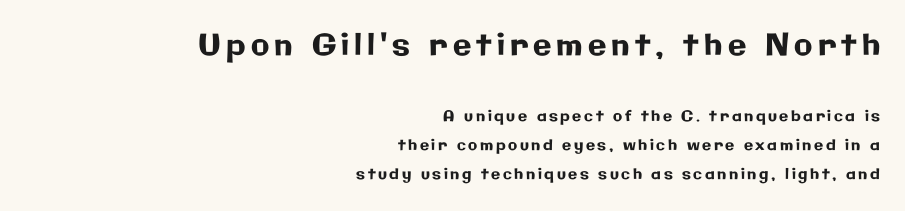
Nobody drew a line under any word here. The rendering anchors every line to the right-hand side. Does the leading feel generous? Absolutely, it's lavish. Looks like regular typesetting: each glyph gets only the width it needs. Nope, not italic — everything's standing straight. You get the large type first, then a drop to smaller type.
